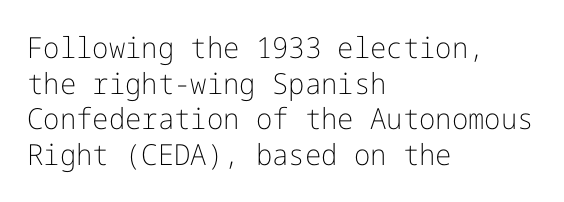
Every row of glyphs begins at an identical x-position on the left. Here the glyphs are tracked normally, forming tight word shapes. The font sits on the lighter half of the weight spectrum, regular included. The baseline area is clear. The letters stand upright; this is a roman face. The type family on display is of the sans-serif kind.
